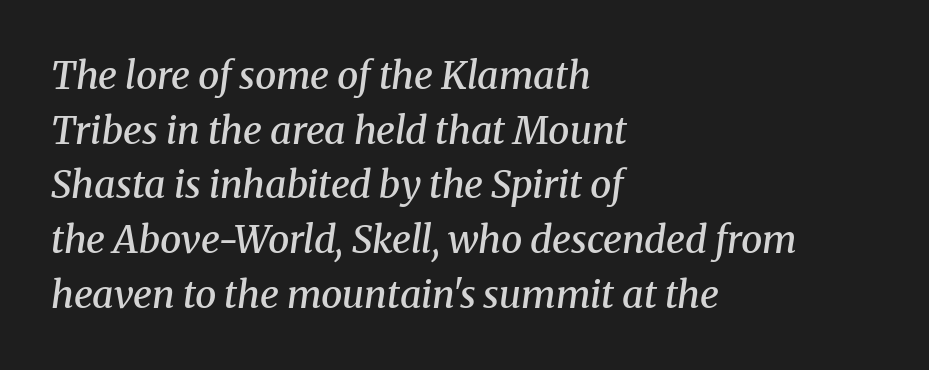
The image shows 38 px semibold serif type, italic (leaning right); set left-aligned, normal line spacing (1.44x), normal letter spacing, not underlined; medium stroke contrast and a medium x-height.
